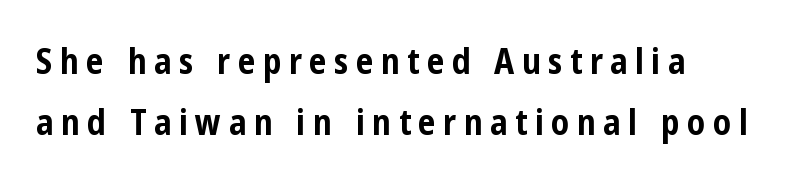
The image shows 35 px bold, condensed sans-serif type, upright; set left-aligned, line spacing 1.75x, unusually wide letter spacing (+0.21 em), not underlined; low stroke contrast and a medium x-height.
